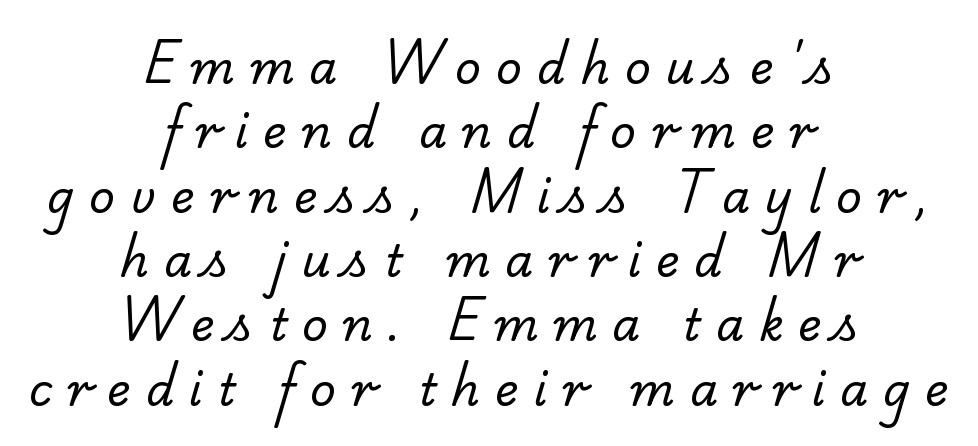
The image shows 45 px regular-weight type; set centered, normal line spacing (1.43x), unusually wide letter spacing (+0.33 em), not underlined; low stroke contrast and a small x-height.
